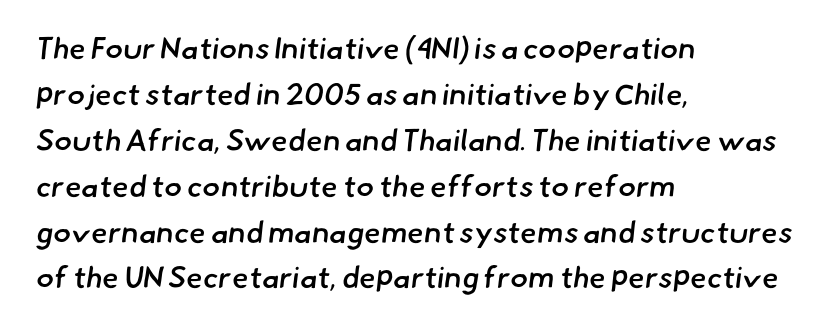
{"serif": "no", "bold": "semi", "weight": "semibold", "width": "normal", "stroke_contrast": "low", "x_height": "small", "monospaced": "no", "underline": "no", "align": "left", "line_spacing": "normal", "line_spacing_ratio": 1.53, "letter_spacing": "normal", "letter_spacing_em": 0.0, "glyph_px": 30}
